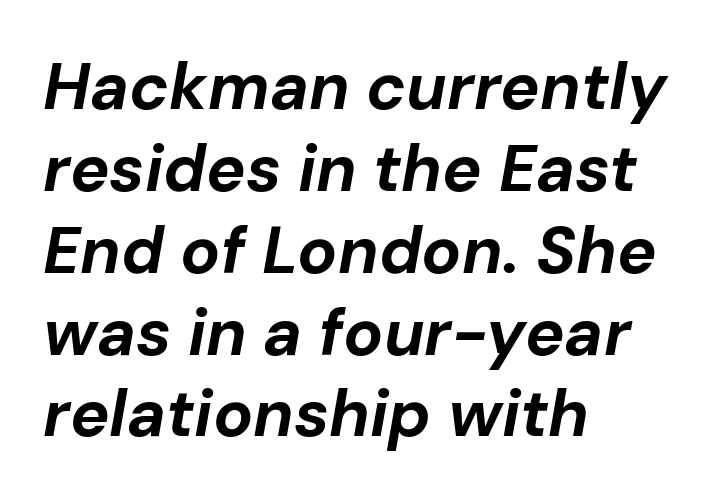
{"italic": "yes", "lean": "right", "slant_degrees": 10, "bold": "yes", "weight": "bold", "width": "normal", "stroke_contrast": "low", "x_height": "medium", "monospaced": "no", "underline": "no", "align": "left", "line_spacing_ratio": 1.24, "letter_spacing": "normal", "letter_spacing_em": 0.0, "glyph_px": 66}
